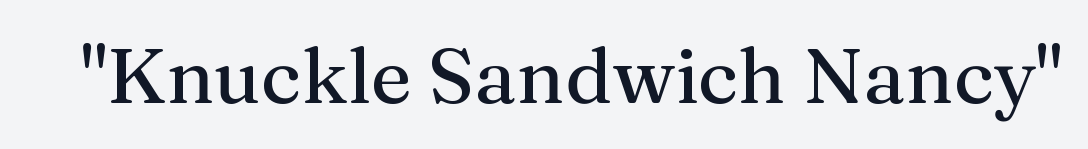
The image shows 78 px serif type, upright; set normal letter spacing, not underlined; medium stroke contrast and a medium x-height.
